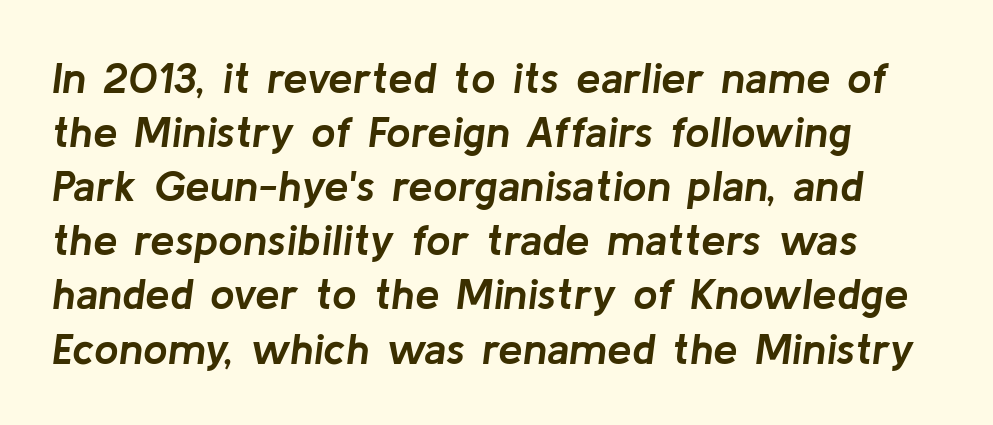
These lines keep a tight, regular rhythm from letter to letter. This is oblique type, the kind used for emphasis or titles. Varying glyph widths throughout — classic text-font behaviour. Horizontally, the lines are justified to the leading edge only. Is the type bold? Yes — the strokes are clearly thick and heavy.
